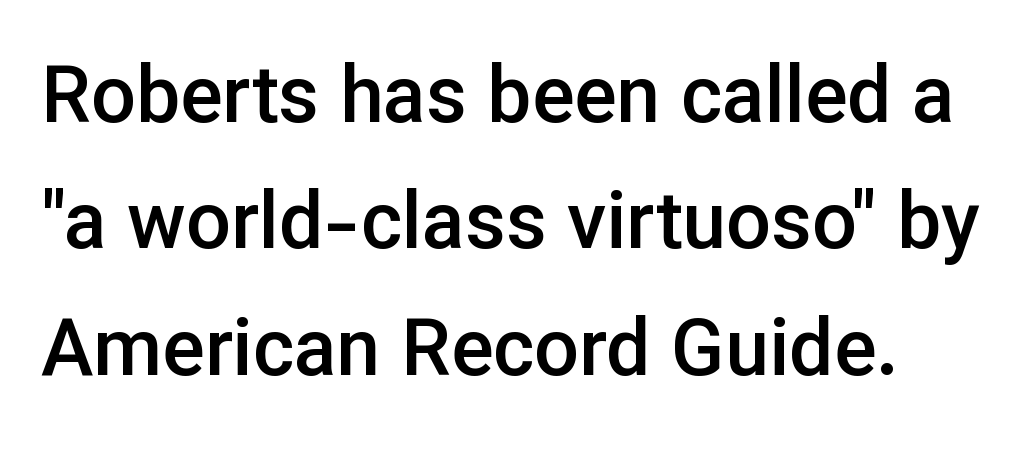
Does the lettering tilt? It doesn't — this is upright. These lines keep a tight, regular rhythm from letter to letter. The letters advance in unequal steps, a hallmark of proportional type. These lines sit exactly where default settings would place them. This sample uses a sans-serif face. Underline: absent.
